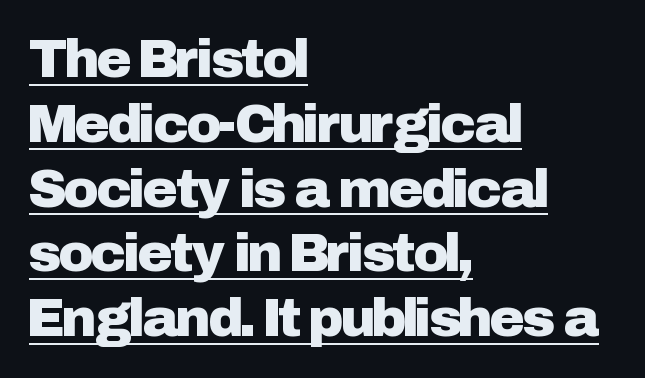
{"serif": "no", "italic": "no", "width": "normal", "stroke_contrast": "low", "x_height": "medium", "monospaced": "no", "underline": "yes", "align": "left", "line_spacing_ratio": 1.2, "letter_spacing": "normal", "letter_spacing_em": 0.0, "glyph_px": 54}
